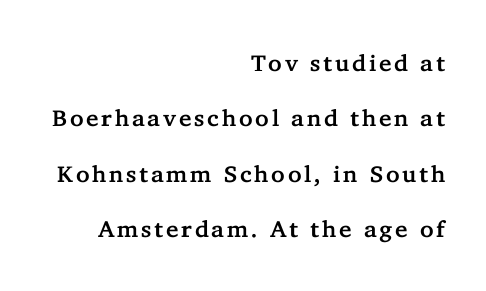
{"italic": "no", "underline": "no", "align": "right", "line_spacing": "loose", "line_spacing_ratio": 2.41, "glyph_px": 23}
